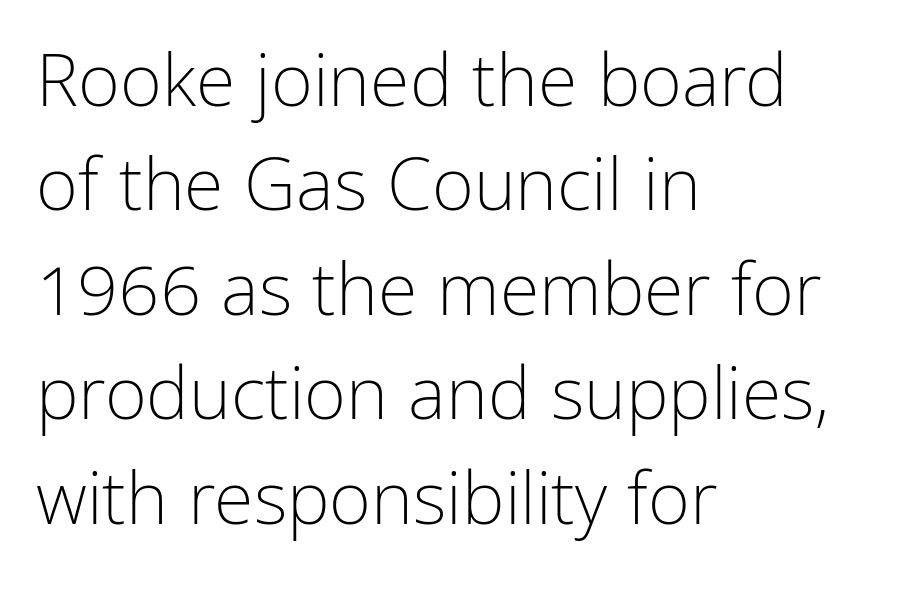
Q: Is the text bold? A: No.
Q: Is the text italic (slanted)? A: No, it is upright.
Q: Is the typeface a serif or a sans-serif typeface? A: Sans-serif.
Q: Is the text underlined? A: No.
Q: How is the paragraph aligned? A: Left-aligned.
Q: Is the spacing between letters normal or unusually wide? A: Normal.
Q: Is the spacing between lines tight, normal or loose? A: Normal.
Q: Width (condensed, normal, or wide)? A: Condensed.
Q: Stroke contrast? A: Low.
Q: x-height? A: Medium.
Q: Monospaced? A: No.
